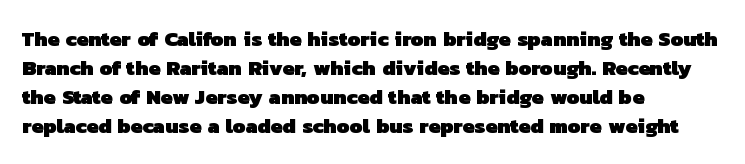
{"bold": "yes", "underline": "no", "align": "left", "line_spacing": "normal", "line_spacing_ratio": 1.38, "letter_spacing": "normal", "letter_spacing_em": 0.0, "glyph_px": 21}
